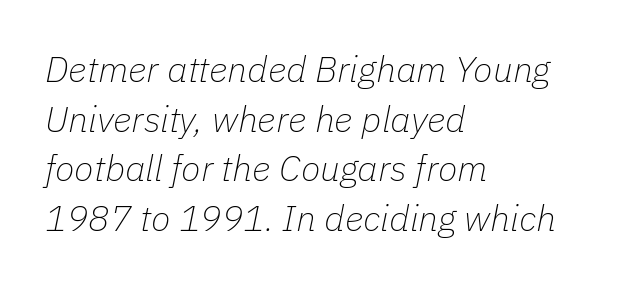
Compared with a typical body face, this is equally light or lighter still. The face used here is proportionally spaced, like ordinary book or web type. The passage shown stacks its lines at a standard gap. A typesetter would mark this as italic. Does the copy run flush right? No — it runs flush left. The gaps between neighbouring characters are ordinary and unremarkable.
